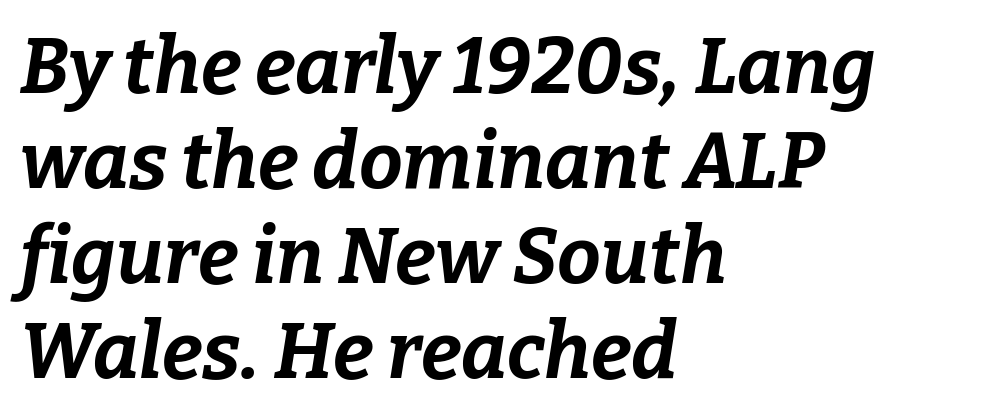
Q: Is the text bold? A: Yes.
Q: Is the text italic (slanted)? A: Yes, it leans right by about 9 degrees.
Q: Is the text underlined? A: No.
Q: How is the paragraph aligned? A: Left-aligned.
Q: Is the spacing between letters normal or unusually wide? A: Normal.
Q: Width (condensed, normal, or wide)? A: Normal.
Q: Stroke contrast? A: Low.
Q: x-height? A: Medium.
Q: Monospaced? A: No.
